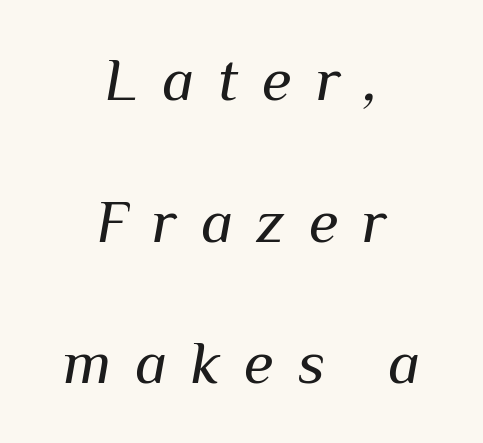
{"italic": "yes", "lean": "right", "slant_degrees": 10, "bold": "no", "weight": "regular", "width": "normal", "stroke_contrast": "medium", "x_height": "medium", "monospaced": "no", "underline": "no", "align": "center", "line_spacing": "loose", "line_spacing_ratio": 2.32, "letter_spacing": "wide", "letter_spacing_em": 0.39, "glyph_px": 61}
